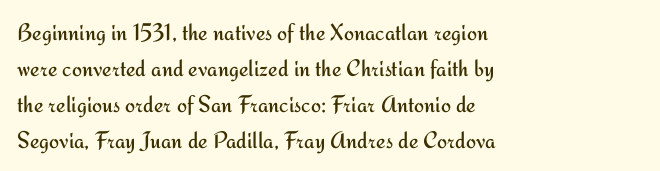
{"italic": "no", "bold": "no", "underline": "no", "align": "left", "line_spacing": "normal", "line_spacing_ratio": 1.5, "letter_spacing": "normal", "letter_spacing_em": 0.0, "glyph_px": 24}
